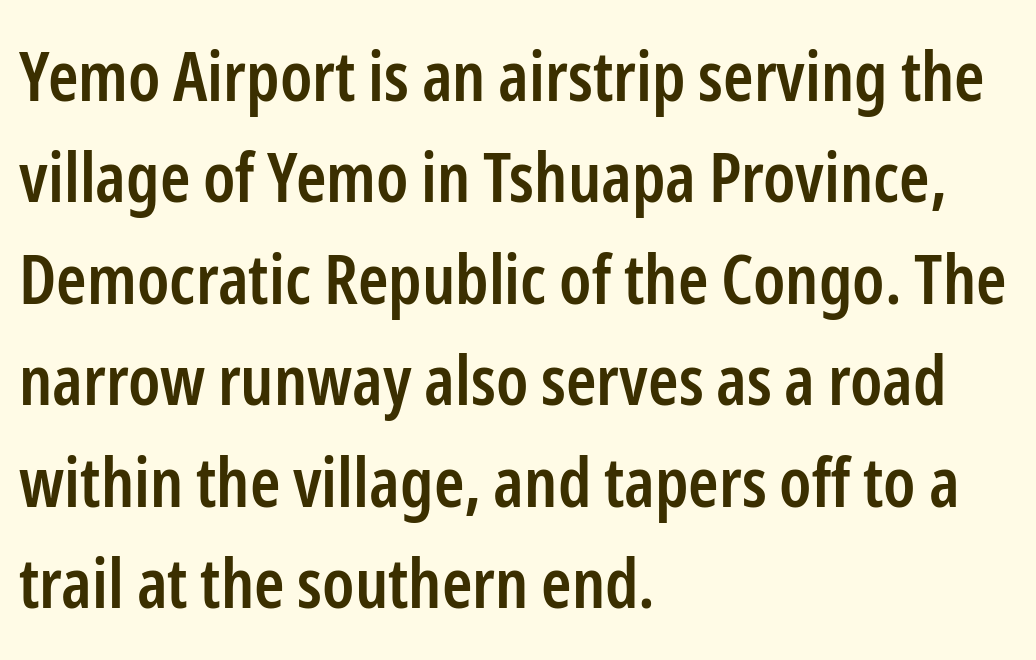
The characters look somewhat weighty, a semibold short of true bold. Beneath every word, the page is bare. What's the leading like? Ordinary, nothing unusual. Think of a printed novel: that variable character pitch is what you see here. No extra tracking has been applied to these lines. The axis of the letterforms is exactly vertical.
